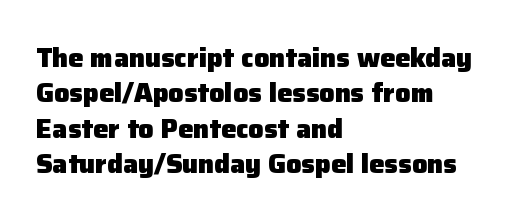
{"italic": "no", "bold": "yes", "underline": "no", "align": "left", "line_spacing": "normal", "line_spacing_ratio": 1.31, "letter_spacing": "normal", "letter_spacing_em": 0.0, "glyph_px": 27}
